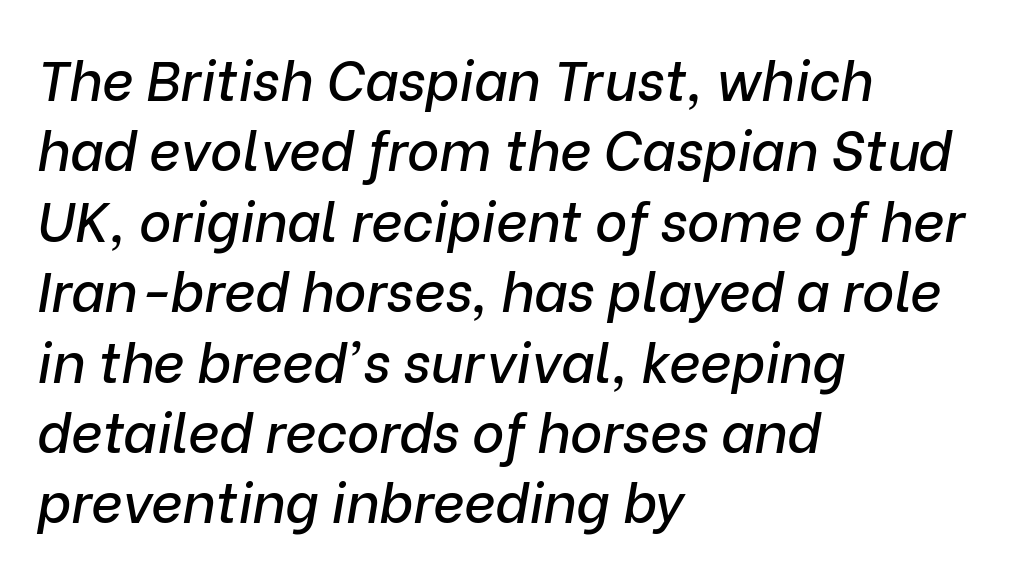
All the whitespace from short lines collects on the right. Clear beneath every line of the passage. Inter-character spacing is left at the font's built-in metrics. The space between consecutive lines is moderate.
